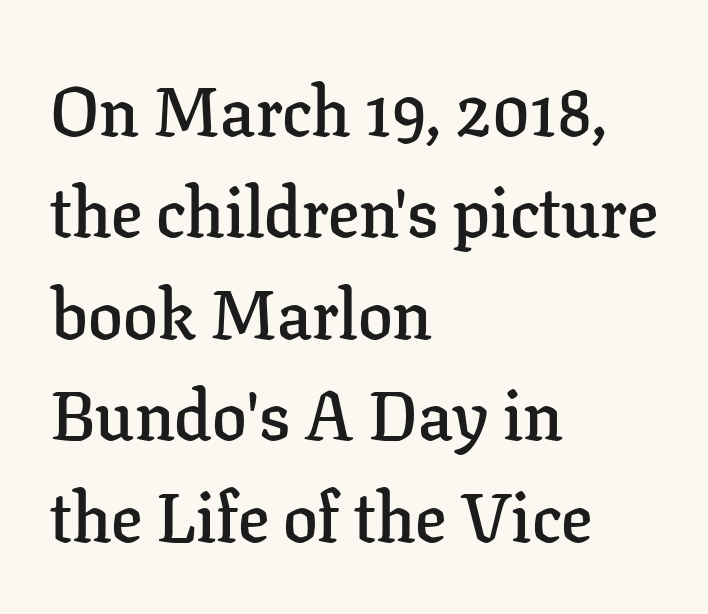
Q: Is the text bold? A: Semi-bold.
Q: Is the text italic (slanted)? A: No, it is upright.
Q: Is the typeface a serif or a sans-serif typeface? A: Serif.
Q: Is the text underlined? A: No.
Q: How is the paragraph aligned? A: Left-aligned.
Q: Is the spacing between letters normal or unusually wide? A: Normal.
Q: Is the spacing between lines tight, normal or loose? A: Normal.
Q: Width (condensed, normal, or wide)? A: Normal.
Q: Stroke contrast? A: Low.
Q: x-height? A: Medium.
Q: Monospaced? A: No.
